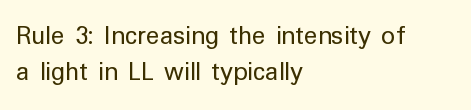
The image shows 28 px regular-weight sans-serif type, upright; set left-aligned, normal line spacing (1.27x), normal letter spacing, not underlined; low stroke contrast and a medium x-height.
